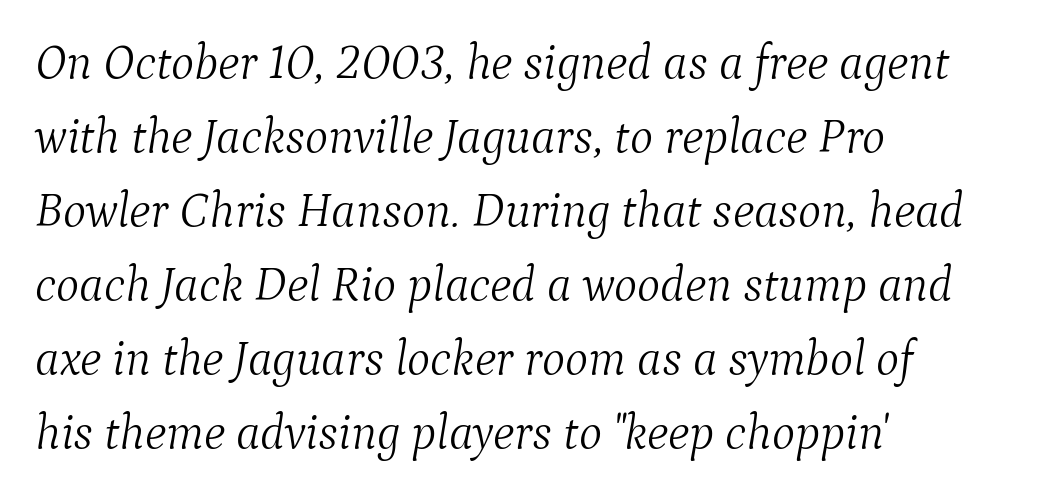
The image shows 49 px light serif type, italic (leaning right); set left-aligned, normal line spacing (1.51x), normal letter spacing, not underlined; medium stroke contrast and a medium x-height.
